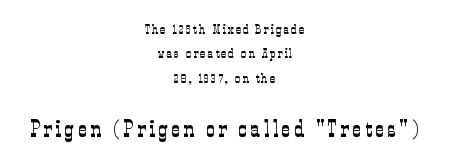
The second block has been scaled up relative to the first. No letter is thick-stroked: the sample isn't bold. The typesetter chose a symmetrical, centered arrangement here. A bare baseline throughout the passage.
